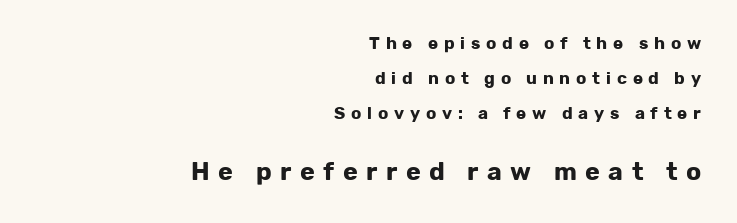
Q: Is the text bold? A: Yes.
Q: Is the text italic (slanted)? A: No, it is upright.
Q: Is the text underlined? A: No.
Q: How is the paragraph aligned? A: Right-aligned.
Q: Is the spacing between letters normal or unusually wide? A: Unusually wide.
Q: Is the spacing between lines tight, normal or loose? A: Loose.
Q: Which block of text is set in a larger size, the first (top) or the second (bottom)? A: The second (bottom) one.
